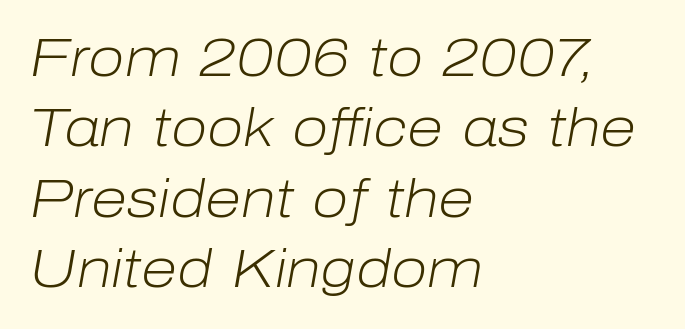
{"italic": "yes", "lean": "right", "slant_degrees": 10, "bold": "no", "weight": "light", "width": "normal", "stroke_contrast": "low", "x_height": "medium", "monospaced": "no", "underline": "no", "align": "left", "line_spacing": "normal", "line_spacing_ratio": 1.33, "letter_spacing": "normal", "letter_spacing_em": 0.0, "glyph_px": 53}
